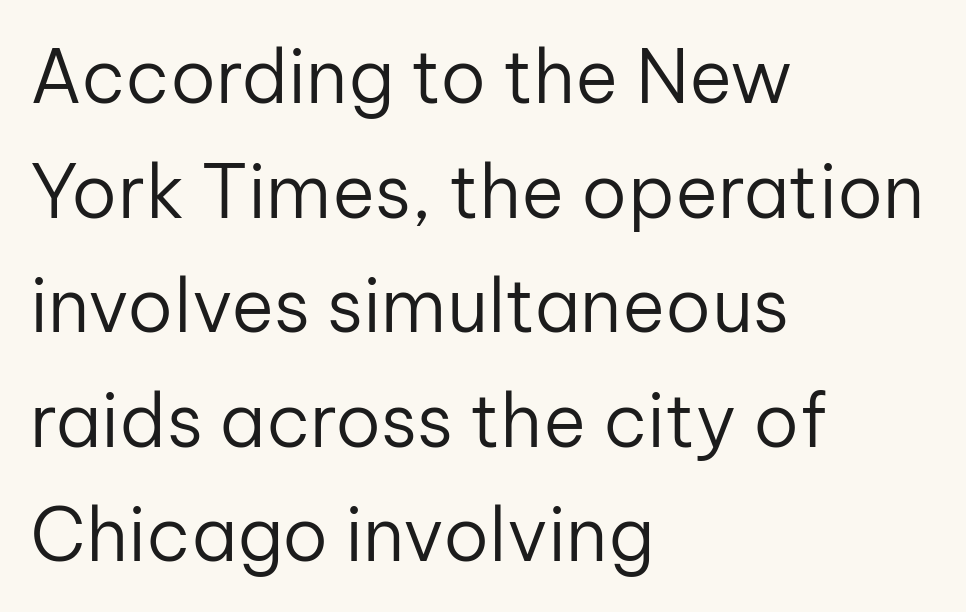
No word sits above an underline. Is this a sans? Yes — the strokes have no serifs. The axis of the letterforms is exactly vertical. Ink coverage per letter is moderate at most. These lines are rendered in a variable-pitch font. The type is set solid horizontally, with unmodified tracking.
